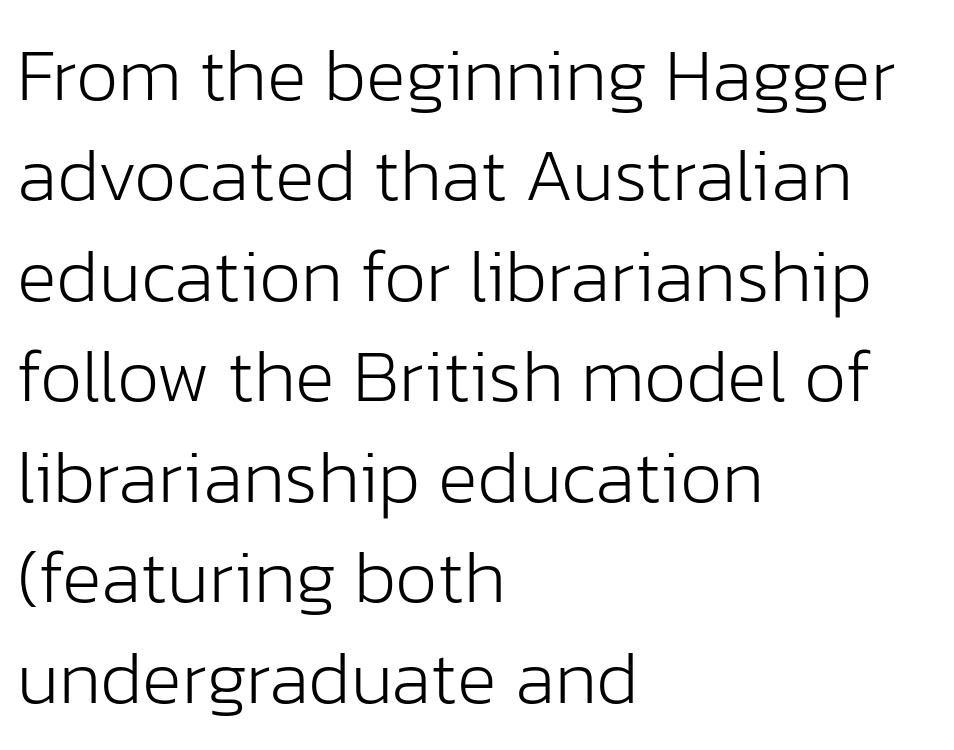
No heavy texture on the line: the type isn't bold. These lines are set flush left with a ragged right edge. The letters advance in unequal steps, a hallmark of proportional type. Plain, unruled lines of type. The face used here is rendered with its standard letterfit.
